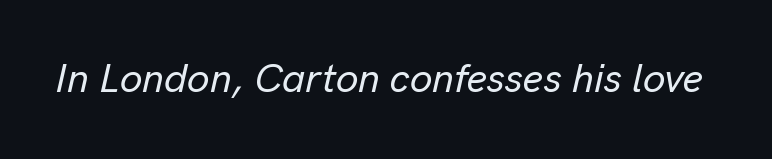
{"italic": "yes", "lean": "right", "slant_degrees": 13, "width": "normal", "stroke_contrast": "low", "x_height": "medium", "monospaced": "no", "underline": "no", "letter_spacing": "normal", "letter_spacing_em": 0.0, "glyph_px": 40}
